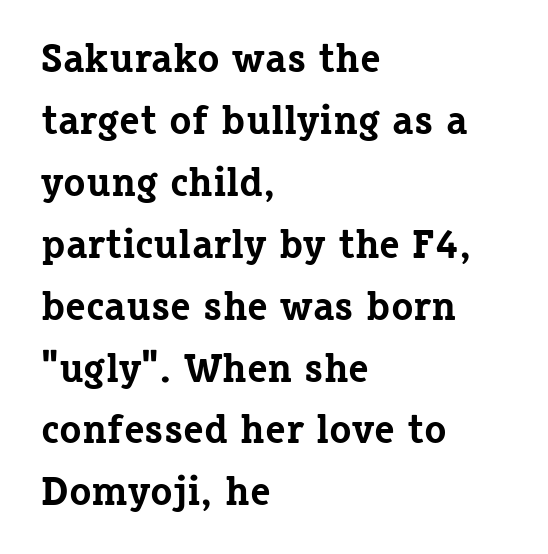
Q: Is the text bold? A: Yes.
Q: Is the text italic (slanted)? A: No, it is upright.
Q: Is the typeface a serif or a sans-serif typeface? A: Serif.
Q: Is the text underlined? A: No.
Q: How is the paragraph aligned? A: Left-aligned.
Q: Is the spacing between letters normal or unusually wide? A: Normal.
Q: Is the spacing between lines tight, normal or loose? A: Normal.
Q: Width (condensed, normal, or wide)? A: Normal.
Q: Stroke contrast? A: Low.
Q: x-height? A: Medium.
Q: Monospaced? A: No.
